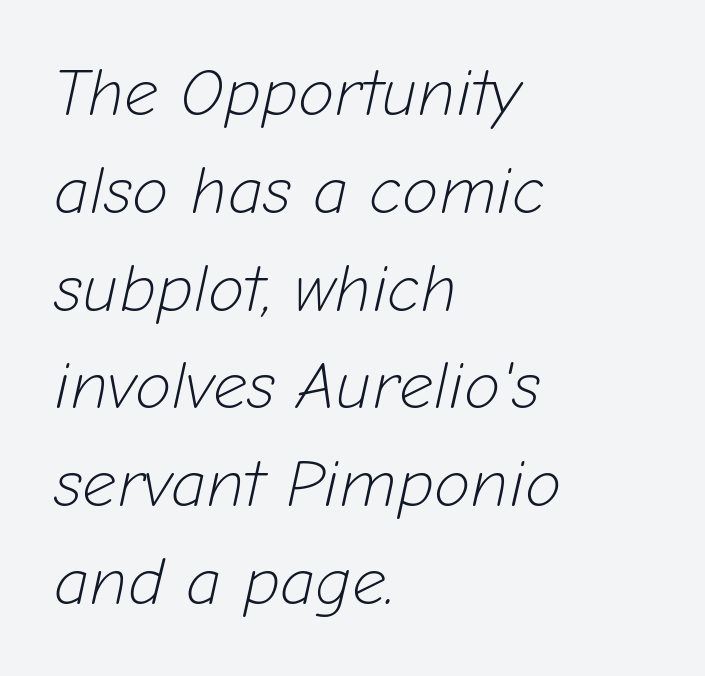
{"italic": "yes", "lean": "right", "slant_degrees": 12, "bold": "no", "weight": "light", "width": "normal", "stroke_contrast": "low", "x_height": "medium", "monospaced": "no", "underline": "no", "align": "left", "line_spacing": "normal", "line_spacing_ratio": 1.46, "letter_spacing": "normal", "letter_spacing_em": 0.0, "glyph_px": 67}
